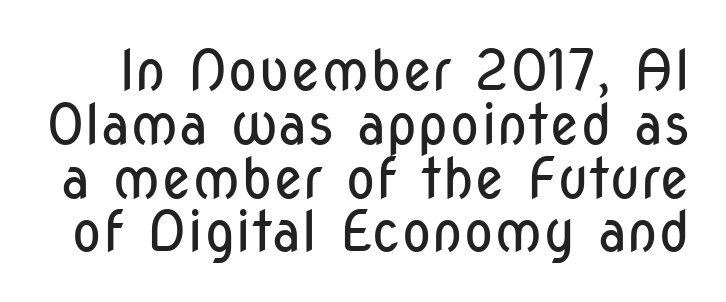
The image shows 56 px regular-weight, condensed sans-serif type, upright; set tight line spacing (0.96x), normal letter spacing, not underlined; low stroke contrast and a medium x-height.
